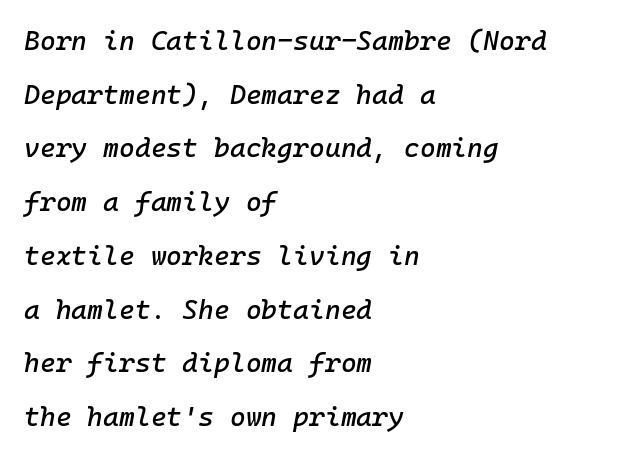
The image shows 27 px text type, italic (leaning right); set left-aligned, loose line spacing (1.99x), normal letter spacing, not underlined.
